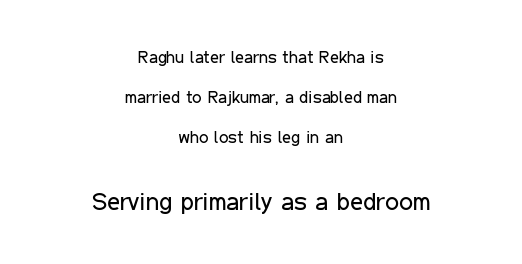
The image shows 25 px text type, upright; set centered, loose line spacing (2.34x), normal letter spacing, not underlined; the second (bottom) block is 1.47x larger.
